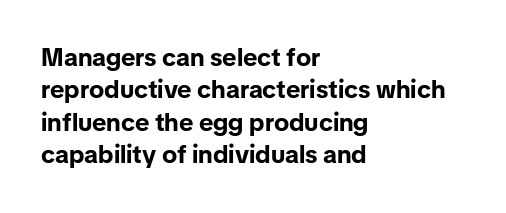
A typesetter would mark this as roman, not italic. The strokes are fattened all the way to bold. Beneath every word, the page is bare. The letters sit at their default tracking, neither squeezed nor spread. Notice how the passage keeps a crisp vertical edge on the left only. The lines sit at an ordinary, default distance from one another.
